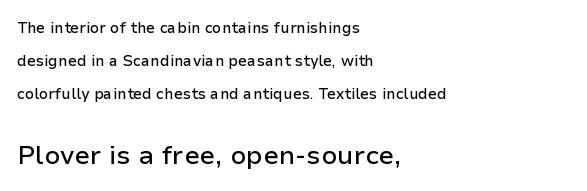
Q: Is the text italic (slanted)? A: No, it is upright.
Q: Is the text underlined? A: No.
Q: How is the paragraph aligned? A: Left-aligned.
Q: Is the spacing between letters normal or unusually wide? A: Normal.
Q: Is the spacing between lines tight, normal or loose? A: Loose.
Q: Which block of text is set in a larger size, the first (top) or the second (bottom)? A: The second (bottom) one.
